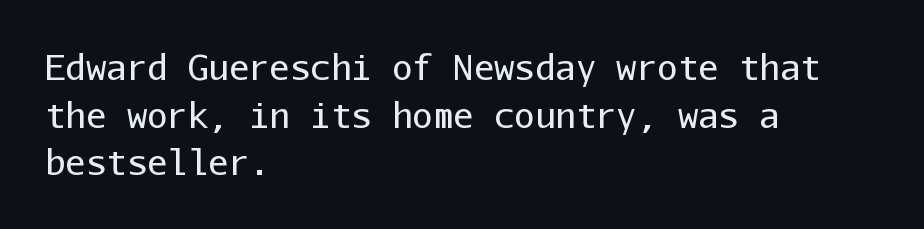
The font's upright variant was chosen for this text. Decoration check: the copy has no underline. Horizontal bands of white between lines are of average thickness. There is no visible air inserted between adjacent glyphs.
